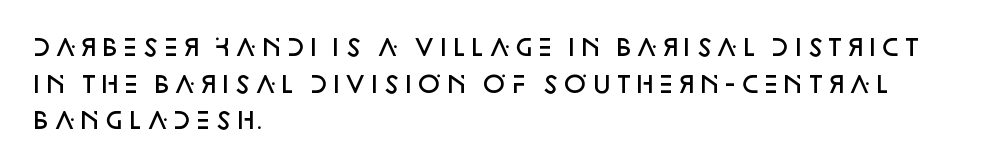
The type is set solid horizontally, with unmodified tracking. Visually the block forms a straight wall on the left and a jagged coastline on the right. Does the lettering tilt? It doesn't — this is upright. Baseline-to-baseline distance is the conventional proportion of letter height. Anything drawn beneath the words? Only blank space.
